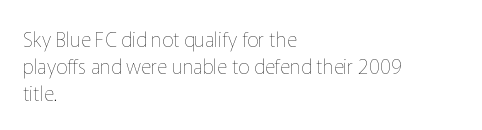
{"italic": "no", "bold": "no", "underline": "no", "align": "left", "line_spacing": "normal", "line_spacing_ratio": 1.34, "letter_spacing": "normal", "letter_spacing_em": 0.0, "glyph_px": 20}
